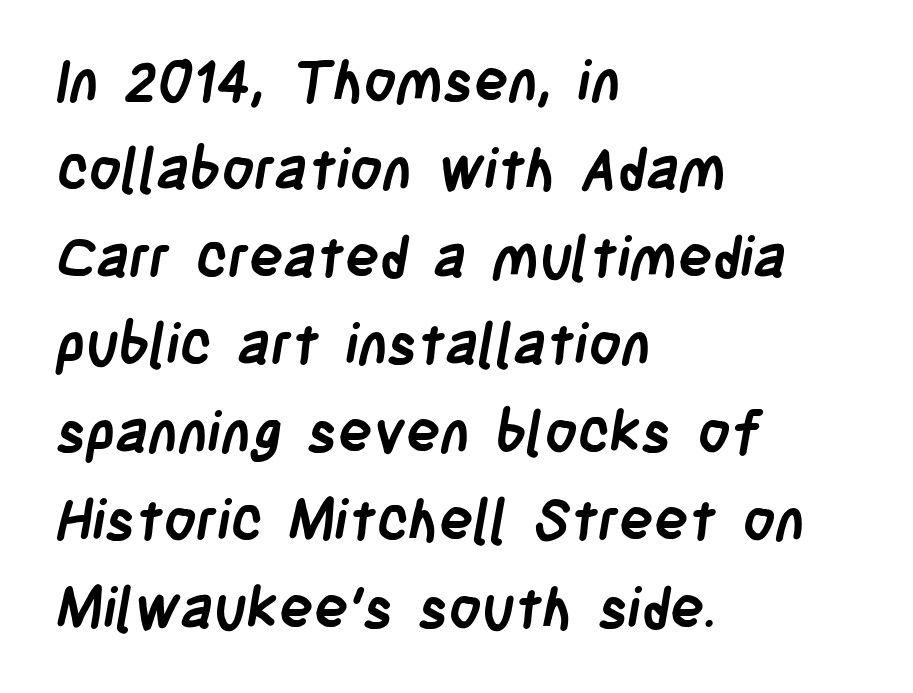
Teacher's note: observe the even left margin — that is flush-left alignment. The sample has been set heavy, in full bold. You could not count columns in this text — the font is proportionally spaced. Look at the bottom of the vertical strokes: they stop flat, with no serifs. In terms of letterspacing, this is plain default setting. Descenders are the only things crossing below the line.
